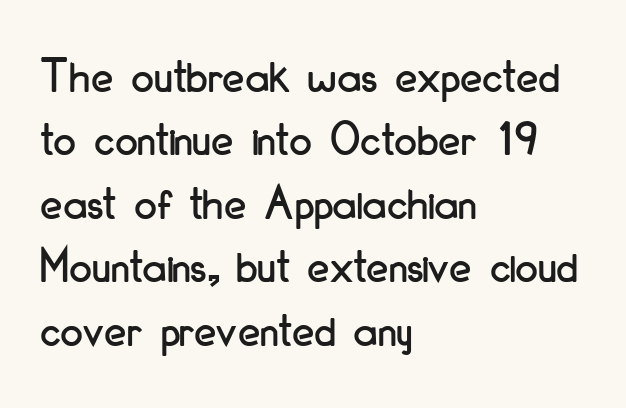
The image shows 50 px condensed sans-serif type, upright; set left-aligned, normal line spacing (1.27x), normal letter spacing, not underlined; low stroke contrast and a small x-height.
